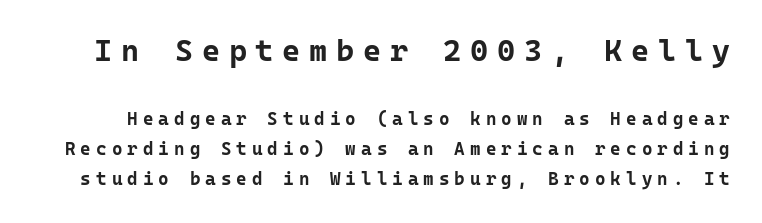
{"serif": "no", "italic": "no", "bold": "yes", "weight": "bold", "width": "normal", "stroke_contrast": "low", "x_height": "medium", "monospaced": "yes", "underline": "no", "line_spacing": "normal", "line_spacing_ratio": 1.66, "letter_spacing": "wide", "letter_spacing_em": 0.28, "larger_block": "first", "size_ratio": 1.72, "glyph_px": 31}
